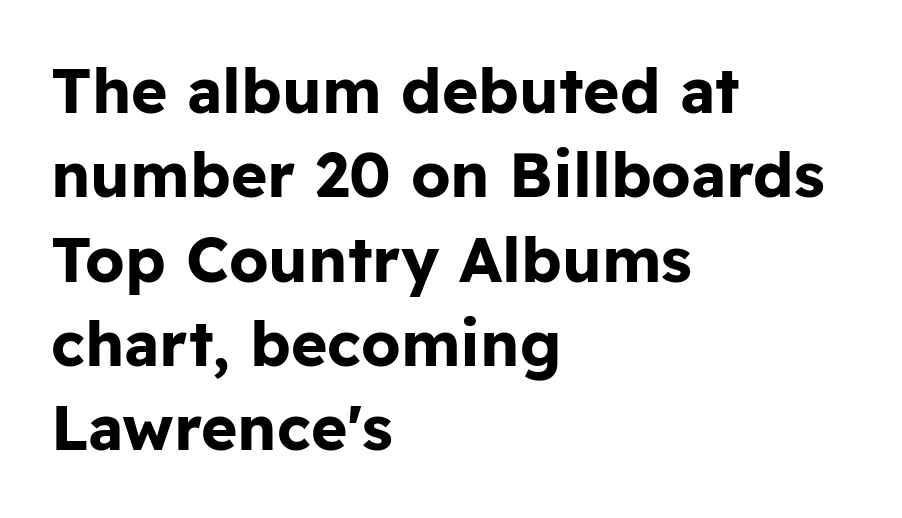
Q: Is the text bold? A: Yes.
Q: Is the text italic (slanted)? A: No, it is upright.
Q: Is the typeface a serif or a sans-serif typeface? A: Sans-serif.
Q: Is the text underlined? A: No.
Q: How is the paragraph aligned? A: Left-aligned.
Q: Is the spacing between letters normal or unusually wide? A: Normal.
Q: Is the spacing between lines tight, normal or loose? A: Normal.
Q: Width (condensed, normal, or wide)? A: Normal.
Q: Stroke contrast? A: Low.
Q: x-height? A: Medium.
Q: Monospaced? A: No.
